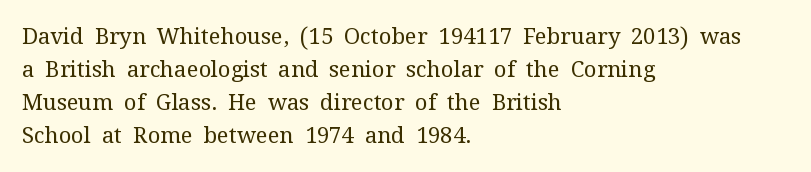
{"italic": "no", "bold": "no", "underline": "no", "align": "left", "line_spacing": "normal", "line_spacing_ratio": 1.5, "letter_spacing": "normal", "letter_spacing_em": 0.0, "glyph_px": 22}
